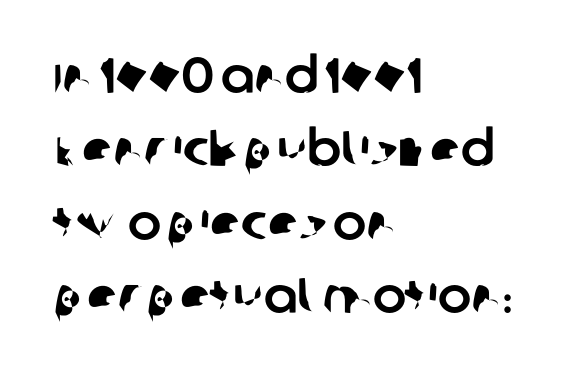
Q: Is the typeface a serif or a sans-serif typeface? A: Sans-serif.
Q: Is the text underlined? A: No.
Q: How is the paragraph aligned? A: Left-aligned.
Q: Is the spacing between letters normal or unusually wide? A: Normal.
Q: Is the spacing between lines tight, normal or loose? A: Normal.
Q: Width (condensed, normal, or wide)? A: Normal.
Q: Stroke contrast? A: Low.
Q: x-height? A: Large.
Q: Monospaced? A: No.
